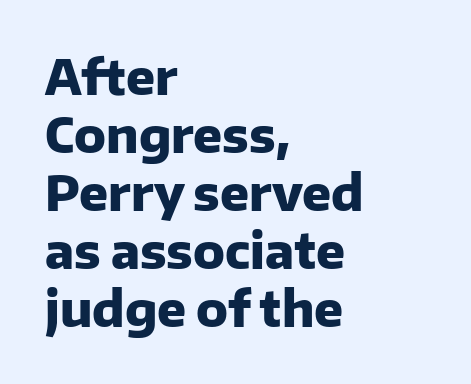
The rendering uses a bold face; every stroke is thick and dark. A classic flush-left, rag-right setting is used for this passage. Nope, not italic — everything's standing straight. Students, note that the glyphs here touch the page at normal intervals. These lines are rendered in a variable-pitch font. Descenders hang freely into open space.
